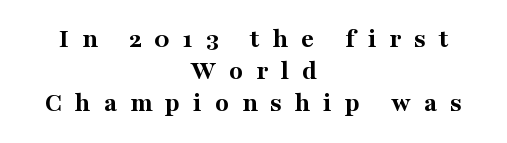
The image shows 28 px bold serif type, upright; set centered, tight line spacing (1.15x), unusually wide letter spacing (+0.46 em), not underlined; medium stroke contrast and a medium x-height.
